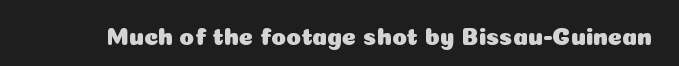
{"italic": "no", "underline": "no", "letter_spacing": "normal", "letter_spacing_em": 0.0, "glyph_px": 24}
